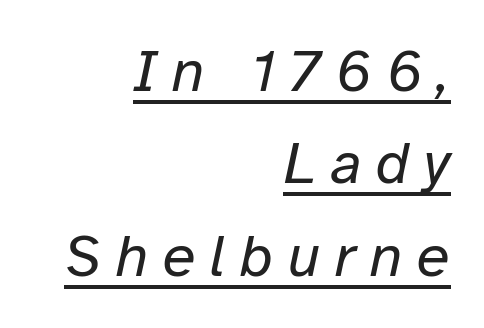
The strokes carry an ordinary text weight at most. Each line ends at the same right margin while the left side varies. An italicized treatment has been applied to the whole sample. The specimen includes a rule beneath the text block's lines. The lines sit at an ordinary, default distance from one another. Note the varied advance widths — an 'i' is clearly narrower than an 'm'.
